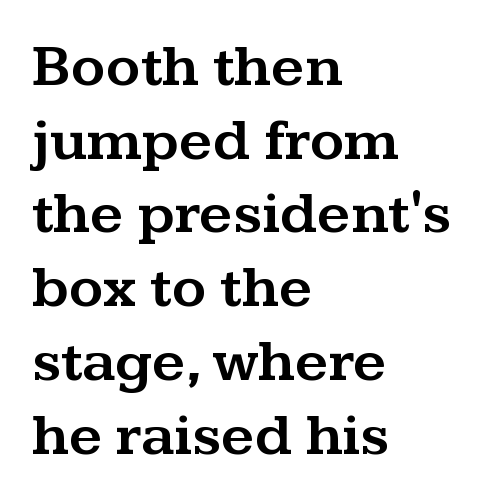
The image shows 59 px wide serif type, upright; set left-aligned, normal line spacing (1.25x), normal letter spacing, not underlined; medium stroke contrast and a medium x-height.
